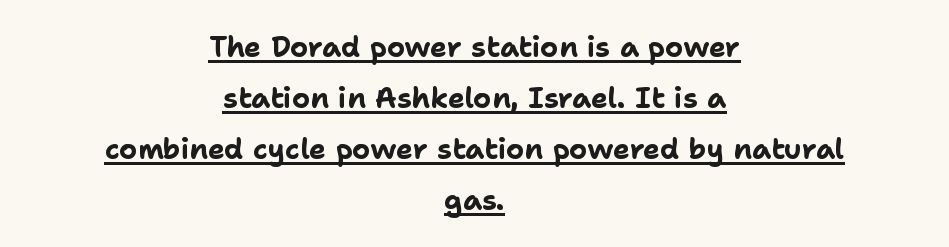
{"serif": "no", "italic": "no", "bold": "yes", "weight": "bold", "width": "normal", "stroke_contrast": "low", "x_height": "medium", "monospaced": "no", "underline": "yes", "align": "center", "line_spacing_ratio": 1.82, "letter_spacing": "normal", "letter_spacing_em": 0.0, "glyph_px": 28}
